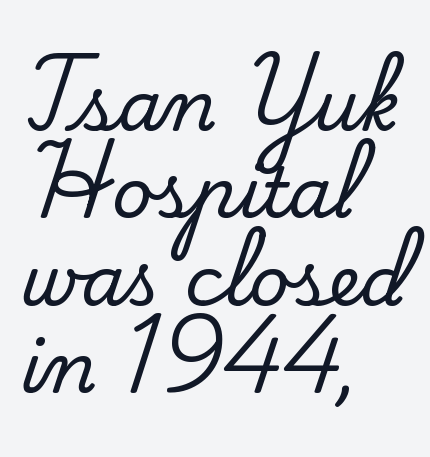
The image shows 70 px serif type; set left-aligned, normal line spacing (1.25x), normal letter spacing, not underlined; low stroke contrast and a small x-height.
